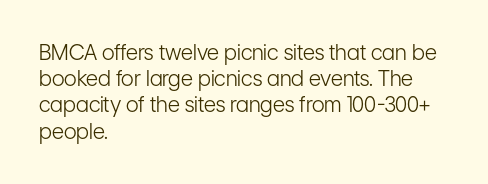
The image shows 21 px text type, upright; set left-aligned, normal line spacing (1.25x), normal letter spacing, not underlined.
